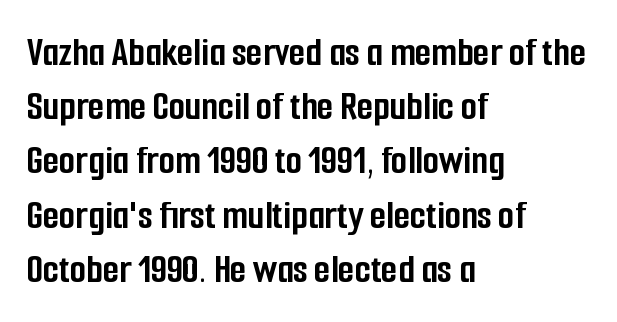
{"serif": "no", "italic": "no", "bold": "yes", "weight": "semibold", "width": "condensed", "stroke_contrast": "low", "x_height": "medium", "monospaced": "no", "underline": "no", "align": "left", "line_spacing": "normal", "line_spacing_ratio": 1.29, "letter_spacing": "normal", "letter_spacing_em": 0.0, "glyph_px": 42}
